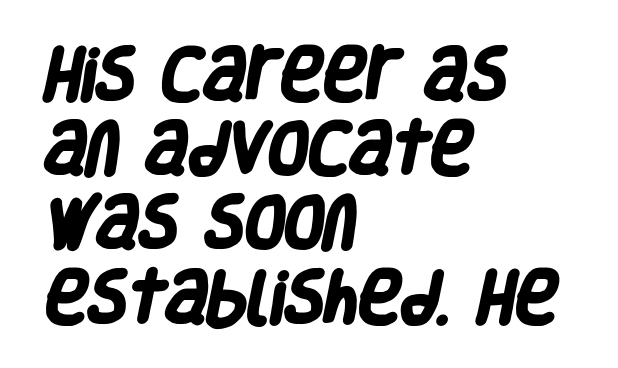
{"serif": "no", "bold": "yes", "weight": "heavy", "width": "condensed", "stroke_contrast": "low", "x_height": "large", "monospaced": "no", "underline": "no", "align": "left", "line_spacing": "normal", "line_spacing_ratio": 1.28, "letter_spacing": "normal", "letter_spacing_em": 0.0, "glyph_px": 58}
